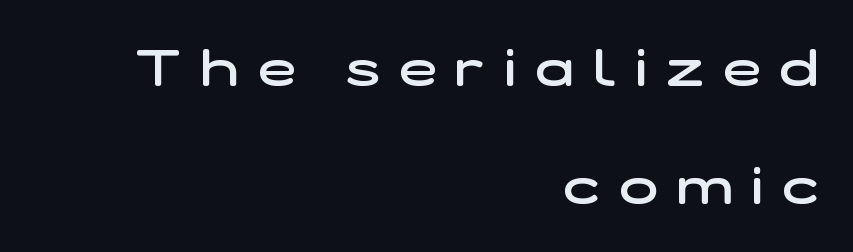
The image shows 51 px semibold, wide sans-serif type; set right-aligned, loose line spacing (2.32x), unusually wide letter spacing (+0.38 em), not underlined; low stroke contrast and a medium x-height.
